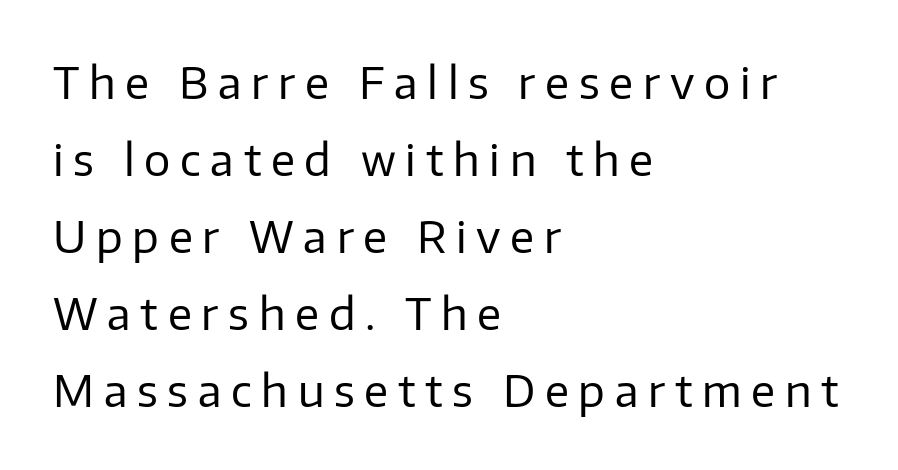
Character widths vary here, with narrow letters taking less room than wide ones. Is the type heavy? It reads as light-to-regular instead. Line beginnings align vertically; line endings do not. Letters rest on an invisible, unmarked baseline. The line texture is sparse and dotted thanks to wide tracking. Nope, no serifs anywhere on these letters.
